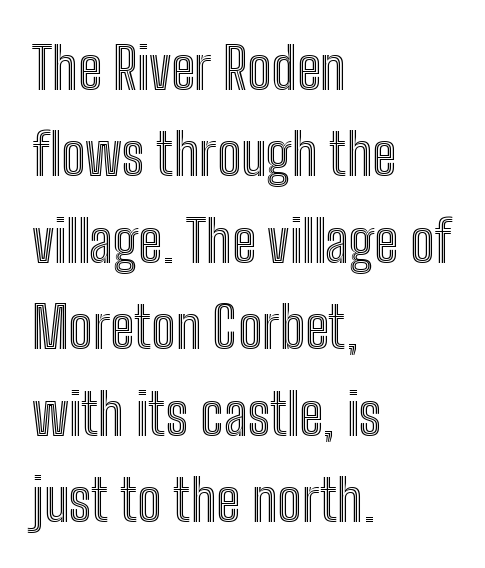
Q: Is the text italic (slanted)? A: No, it is upright.
Q: Is the text underlined? A: No.
Q: How is the paragraph aligned? A: Left-aligned.
Q: Is the spacing between letters normal or unusually wide? A: Normal.
Q: Is the spacing between lines tight, normal or loose? A: Normal.
Q: Width (condensed, normal, or wide)? A: Condensed.
Q: x-height? A: Medium.
Q: Monospaced? A: No.
